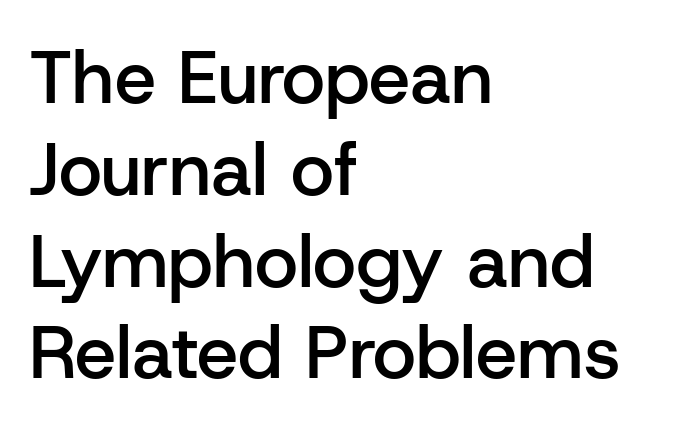
Does the lettering tilt? It doesn't — this is upright. Lines of text with bare space underneath. Short and long lines alike share a common starting point at left. Letterform terminals end flat and unadorned throughout the passage. Bold? Not quite — semibold, heavier than regular but stopping short. Observe the ordinary spacing: letters are neighbours, not strangers.
